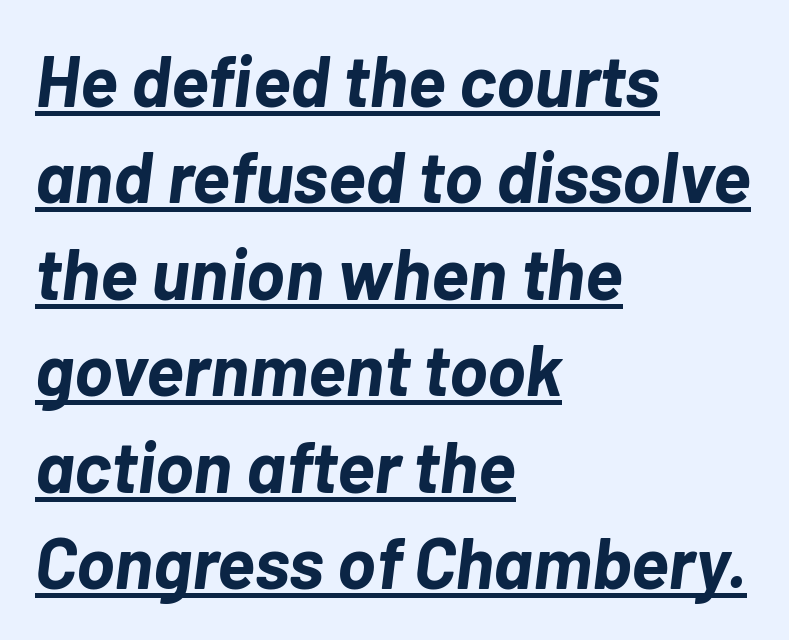
Q: Is the text bold? A: Yes.
Q: Is the text italic (slanted)? A: Yes, it leans right by about 7 degrees.
Q: Is the text underlined? A: Yes.
Q: How is the paragraph aligned? A: Left-aligned.
Q: Is the spacing between letters normal or unusually wide? A: Normal.
Q: Is the spacing between lines tight, normal or loose? A: Normal.
Q: Width (condensed, normal, or wide)? A: Normal.
Q: Stroke contrast? A: Low.
Q: x-height? A: Medium.
Q: Monospaced? A: No.
